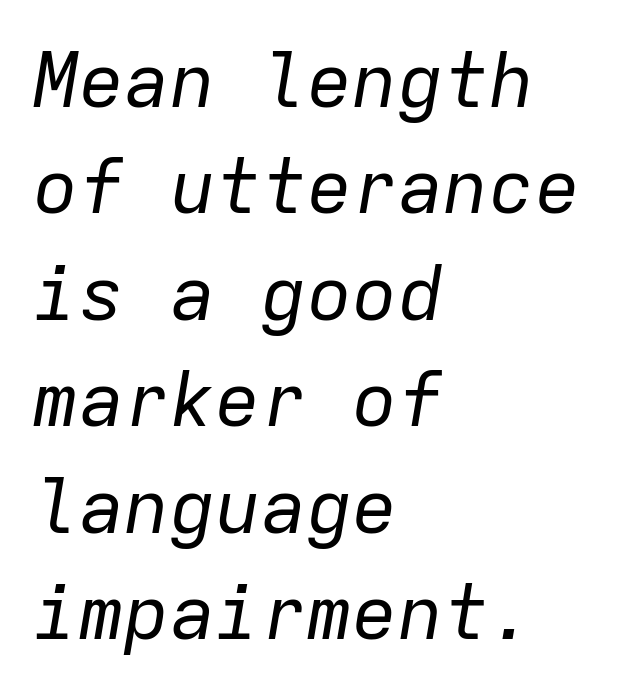
Is this a heavy cut? Hardly; it is regular or lighter. Unmarked baselines from the first word to the last. Alignment: flush left. Is the letter spacing exaggerated? No — it looks like the ordinary default. These lines are rendered in a fixed-pitch font.
